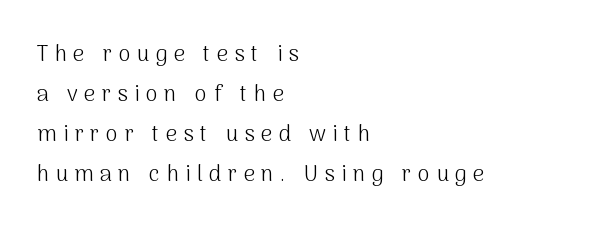
The gaps between neighbouring characters are conspicuously large. The typesetting does not lean heavy: it is not bold. Lines of text with bare space underneath. This is roman type, the default non-slanted kind. The paragraph shown leans on its left margin.
